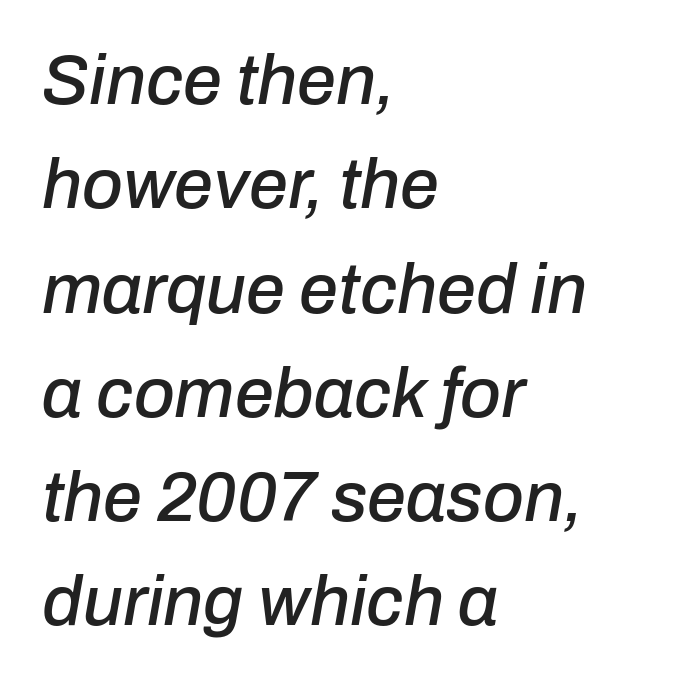
The image shows 70 px text type, italic (leaning right); set left-aligned, normal line spacing (1.49x), normal letter spacing, not underlined; low stroke contrast and a medium x-height.
